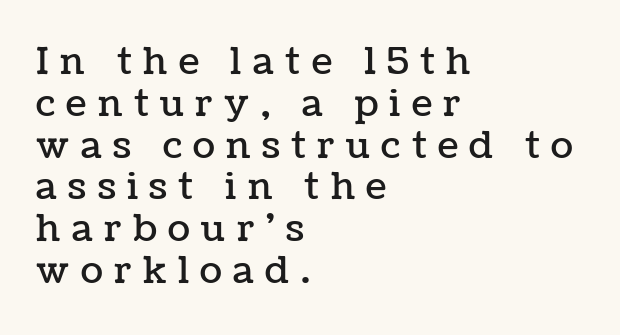
{"italic": "no", "width": "normal", "stroke_contrast": "low", "x_height": "medium", "monospaced": "no", "underline": "no", "align": "left", "line_spacing": "tight", "line_spacing_ratio": 1.13, "letter_spacing": "wide", "letter_spacing_em": 0.31, "glyph_px": 37}
